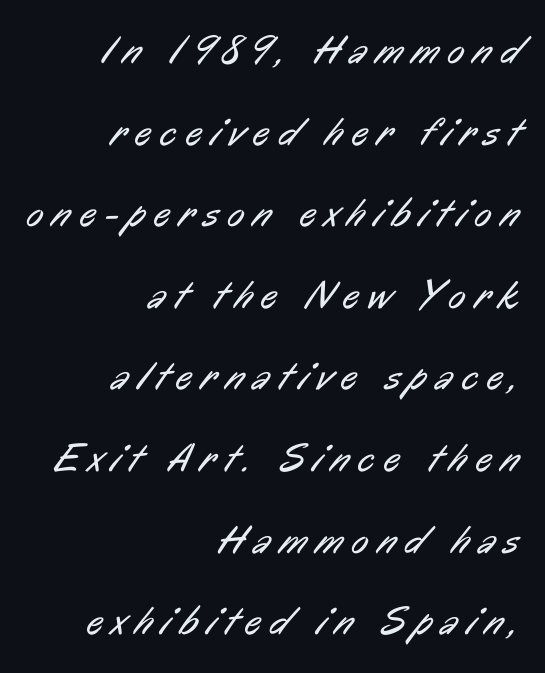
Note the varied advance widths — an 'i' is clearly narrower than an 'm'. Each new line begins a long way beneath the previous one. Underlining? Definitely not there. Observe the absence of serifs on each vertical stroke in this sample. Leftover space on each line is placed entirely before the opening word. Is the stroke heavy? The answer is a plain regular-or-lighter.
